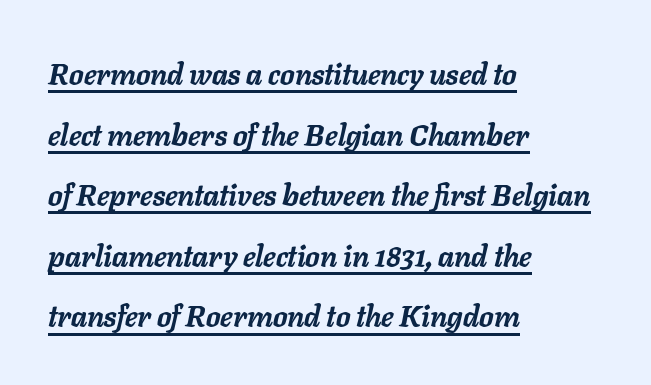
The image shows 29 px semibold type, italic (leaning right); set left-aligned, loose line spacing (2.09x), normal letter spacing, underlined; low stroke contrast and a medium x-height.
